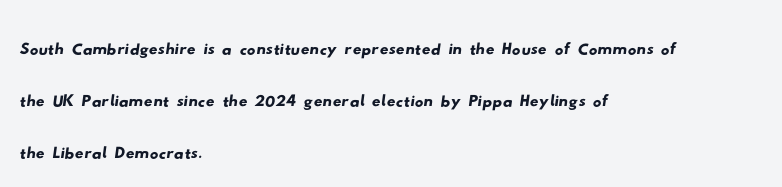
{"serif": "no", "width": "wide", "stroke_contrast": "low", "x_height": "small", "monospaced": "no", "underline": "no", "align": "left", "line_spacing_ratio": 1.21, "letter_spacing": "normal", "letter_spacing_em": 0.0, "glyph_px": 43}
